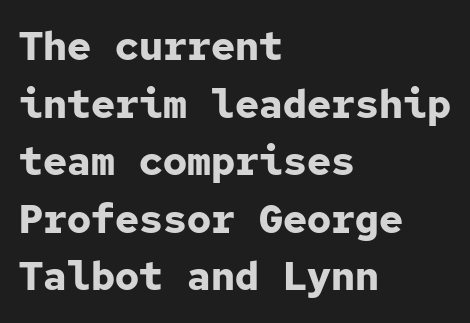
Q: Is the text bold? A: Yes.
Q: Is the text italic (slanted)? A: No, it is upright.
Q: Is the typeface a serif or a sans-serif typeface? A: Sans-serif.
Q: Is the text underlined? A: No.
Q: How is the paragraph aligned? A: Left-aligned.
Q: Is the spacing between letters normal or unusually wide? A: Normal.
Q: Is the spacing between lines tight, normal or loose? A: Normal.
Q: Width (condensed, normal, or wide)? A: Normal.
Q: Stroke contrast? A: Low.
Q: x-height? A: Medium.
Q: Monospaced? A: Yes.
